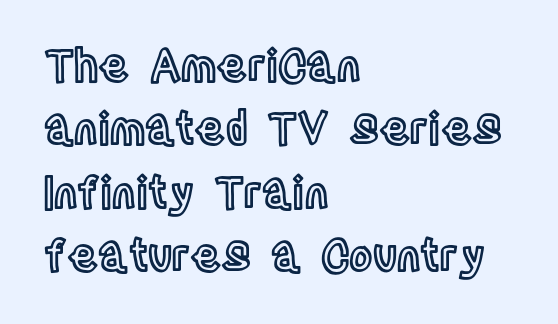
{"italic": "no", "width": "condensed", "x_height": "large", "monospaced": "no", "underline": "no", "align": "left", "line_spacing": "normal", "line_spacing_ratio": 1.44, "letter_spacing": "normal", "letter_spacing_em": 0.0, "glyph_px": 44}
